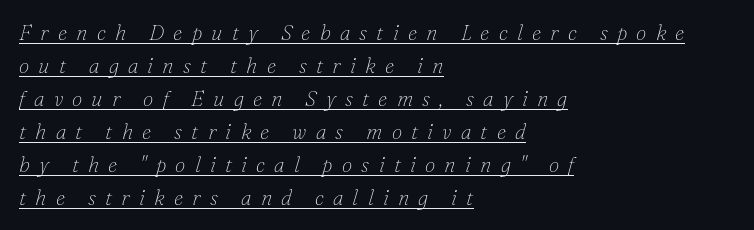
{"italic": "yes", "lean": "right", "slant_degrees": 16, "bold": "no", "underline": "yes", "align": "left", "line_spacing": "normal", "line_spacing_ratio": 1.57, "letter_spacing": "wide", "letter_spacing_em": 0.44, "glyph_px": 21}
